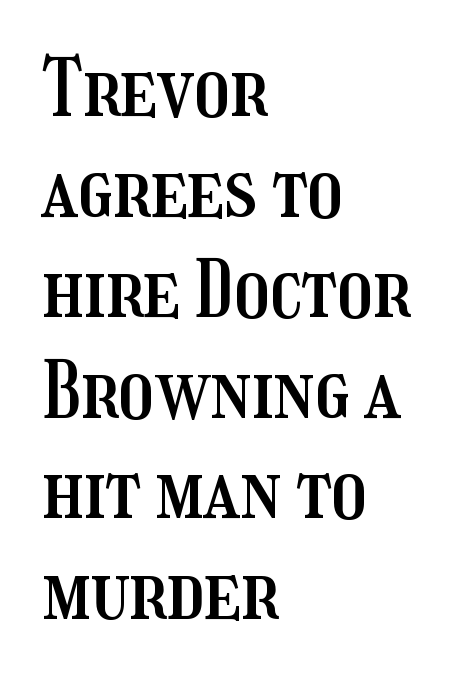
Alignment: flush left. Only glyphs here, with clear space below each row. Characters remain perfectly vertical along every line. Line spacing here is normal. How are the letters spaced? Ordinarily, with no added tracking.
